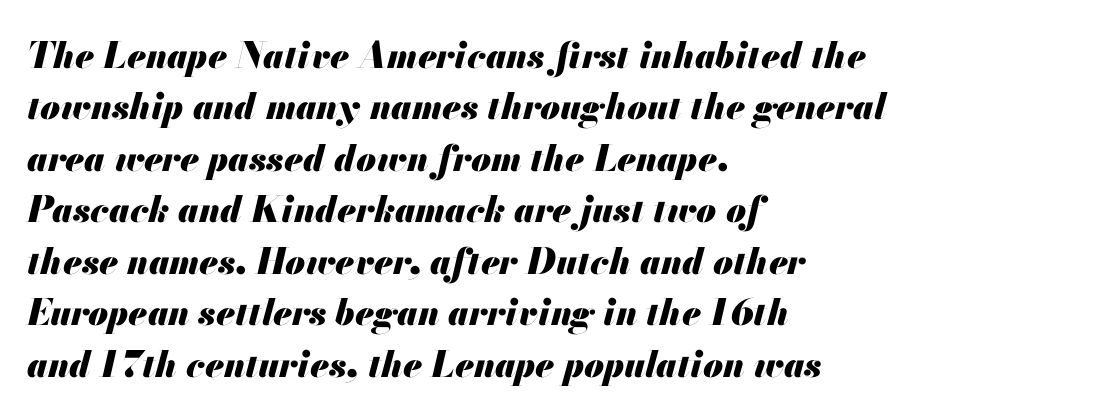
Q: Is the text bold? A: Yes.
Q: Is the text italic (slanted)? A: Yes, it leans right by about 13 degrees.
Q: Is the text underlined? A: No.
Q: How is the paragraph aligned? A: Left-aligned.
Q: Is the spacing between letters normal or unusually wide? A: Normal.
Q: Is the spacing between lines tight, normal or loose? A: Normal.
Q: Width (condensed, normal, or wide)? A: Normal.
Q: Stroke contrast? A: Medium.
Q: x-height? A: Small.
Q: Monospaced? A: No.
